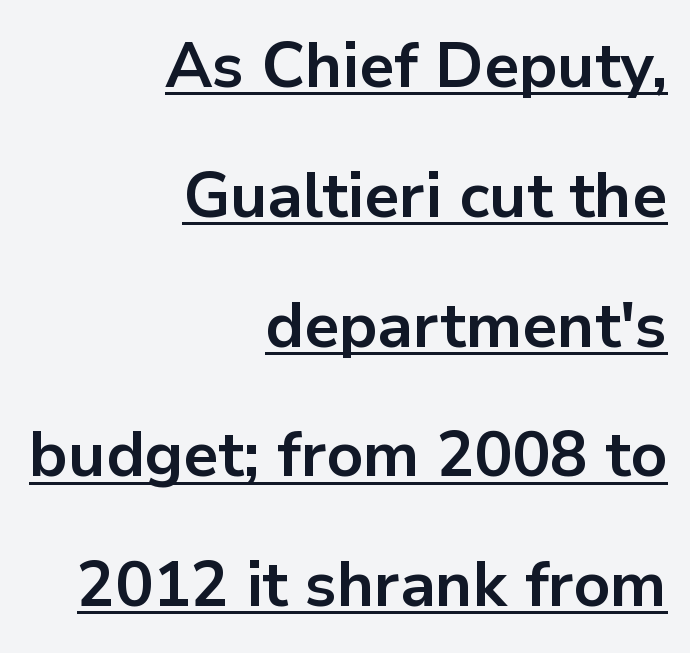
The image shows 63 px bold sans-serif type, upright; set right-aligned, loose line spacing (2.06x), normal letter spacing, underlined; low stroke contrast and a medium x-height.
